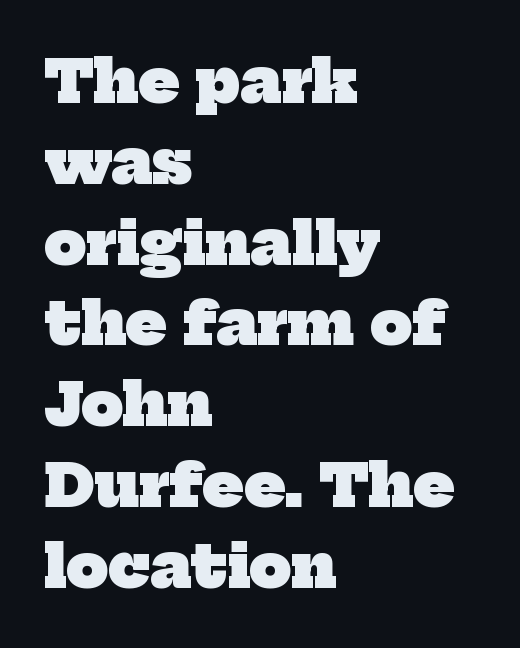
The image shows 59 px heavy serif type; set left-aligned, normal line spacing (1.37x), normal letter spacing, not underlined; low stroke contrast and a medium x-height.
